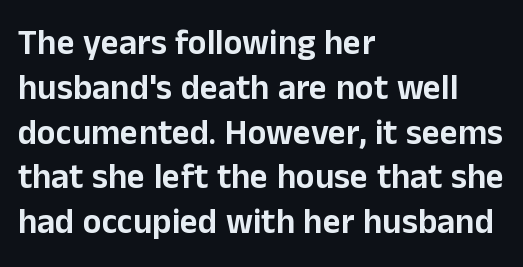
The image shows 35 px sans-serif type, upright; set left-aligned, normal line spacing (1.28x), normal letter spacing, not underlined; low stroke contrast and a medium x-height.
